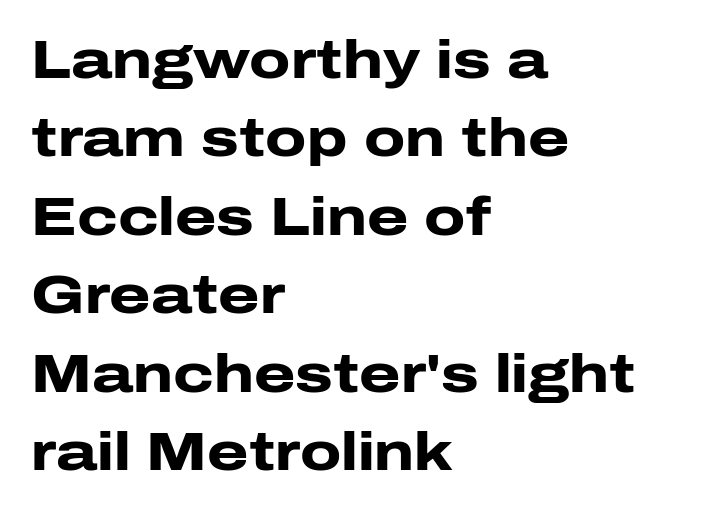
Q: Is the text bold? A: Yes.
Q: Is the text italic (slanted)? A: No, it is upright.
Q: Is the typeface a serif or a sans-serif typeface? A: Sans-serif.
Q: Is the text underlined? A: No.
Q: How is the paragraph aligned? A: Left-aligned.
Q: Is the spacing between letters normal or unusually wide? A: Normal.
Q: Is the spacing between lines tight, normal or loose? A: Normal.
Q: Width (condensed, normal, or wide)? A: Wide.
Q: Stroke contrast? A: Low.
Q: x-height? A: Medium.
Q: Monospaced? A: No.
